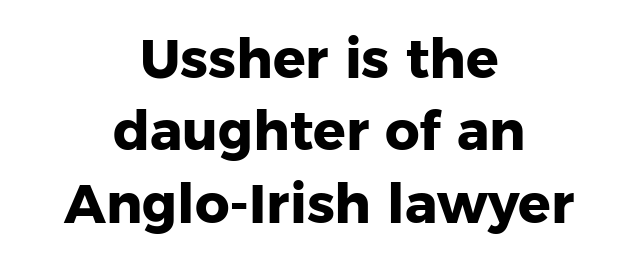
Inter-character spacing is left at the font's built-in metrics. Vertical spacing — default. Upright lettering throughout. Layout note: lines centered.
